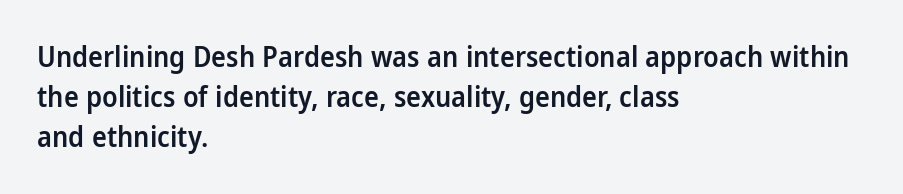
The face used here is proportionally spaced, like ordinary book or web type. Honestly, the letter spacing is just normal — you wouldn't notice it. Has an underline been added? It has not. The face used here is a sans, in the tradition of grotesques and geometrics.
